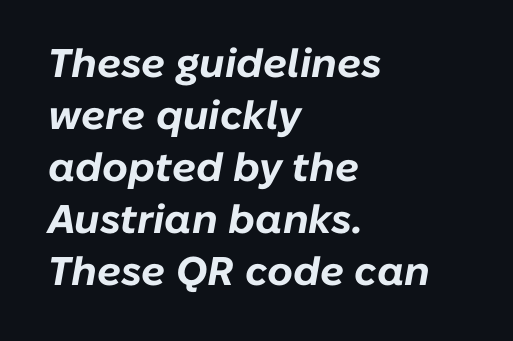
Q: Is the text bold? A: Yes.
Q: Is the text italic (slanted)? A: Yes, it leans right by about 10 degrees.
Q: Is the text underlined? A: No.
Q: How is the paragraph aligned? A: Left-aligned.
Q: Is the spacing between letters normal or unusually wide? A: Normal.
Q: Is the spacing between lines tight, normal or loose? A: Normal.
Q: Width (condensed, normal, or wide)? A: Normal.
Q: Stroke contrast? A: Low.
Q: x-height? A: Medium.
Q: Monospaced? A: No.
